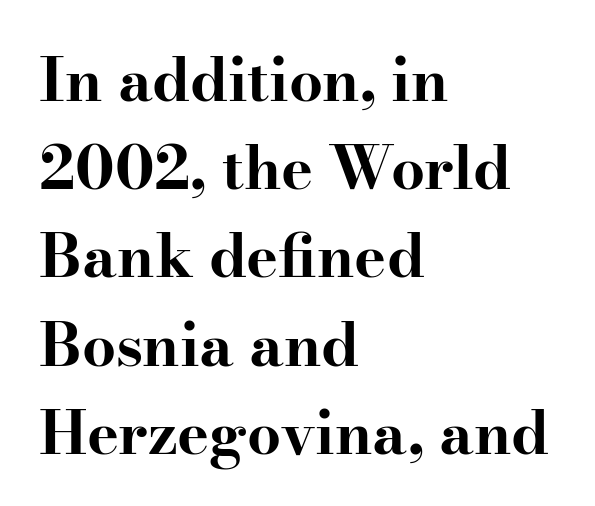
Italic? Not at all — the glyphs are vertical. Is this a sans? No — the strokes have serifs. The passage shown stacks its lines at a standard gap. Does extra space separate the letters? No, they use regular spacing. Think of a printed novel: that variable character pitch is what you see here.
